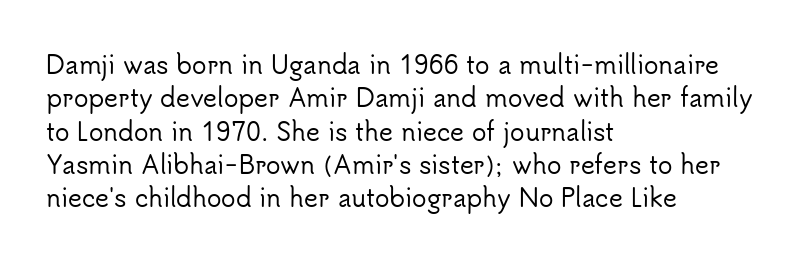
The image shows 24 px text type, upright; set left-aligned, normal line spacing (1.39x), normal letter spacing, not underlined.
